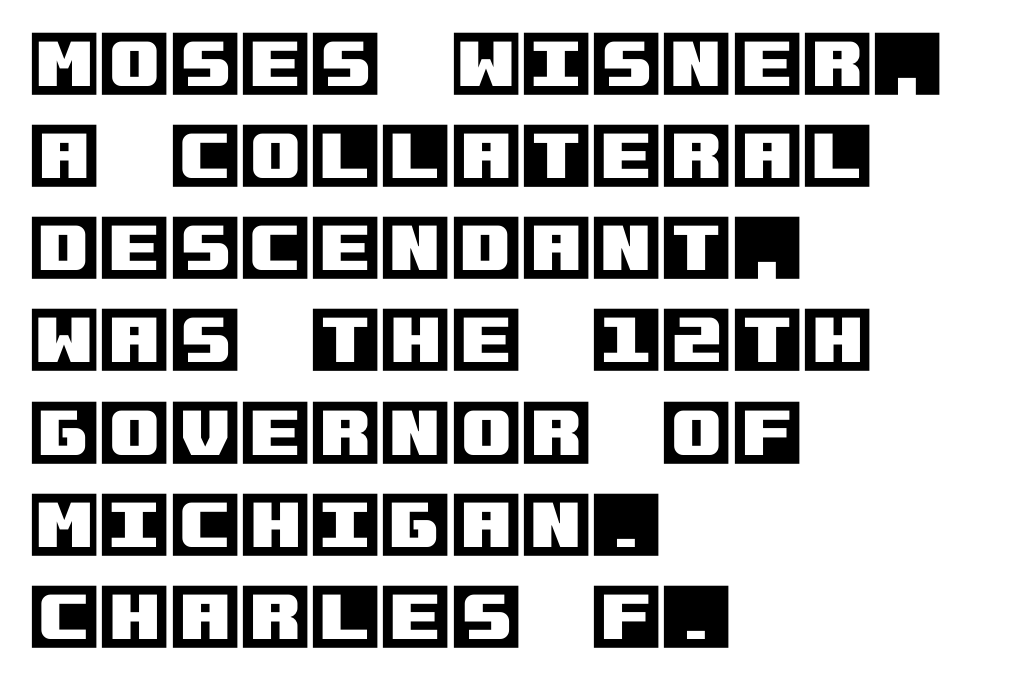
{"italic": "no", "width": "normal", "x_height": "large", "underline": "no", "align": "left", "line_spacing": "normal", "line_spacing_ratio": 1.28, "letter_spacing": "normal", "letter_spacing_em": 0.0, "glyph_px": 72}
